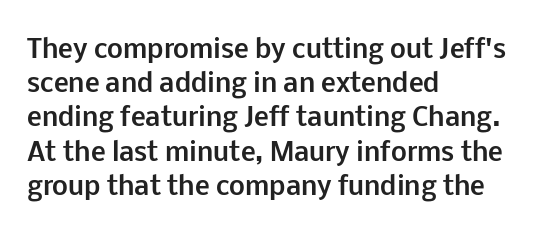
{"italic": "no", "bold": "yes", "underline": "no", "align": "left", "line_spacing": "normal", "line_spacing_ratio": 1.37, "letter_spacing": "normal", "letter_spacing_em": 0.0, "glyph_px": 25}
